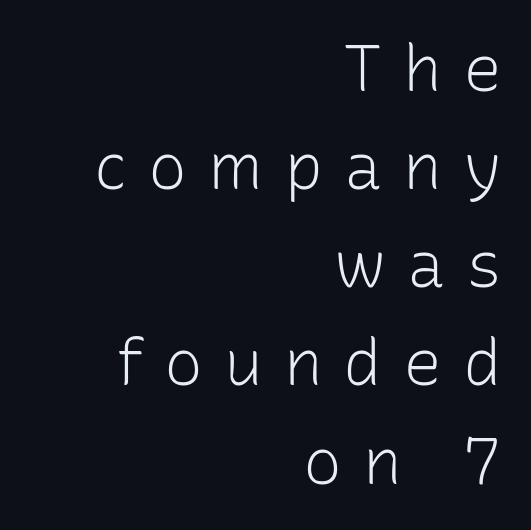
One glance says typical: line gaps are just what's usual. Nothing heavy about these letters — not bold at all. Typographically, this falls in the sans-serif category. Notice how the stems are strictly vertical — no italics here. Decoration check: the copy has no underline.
